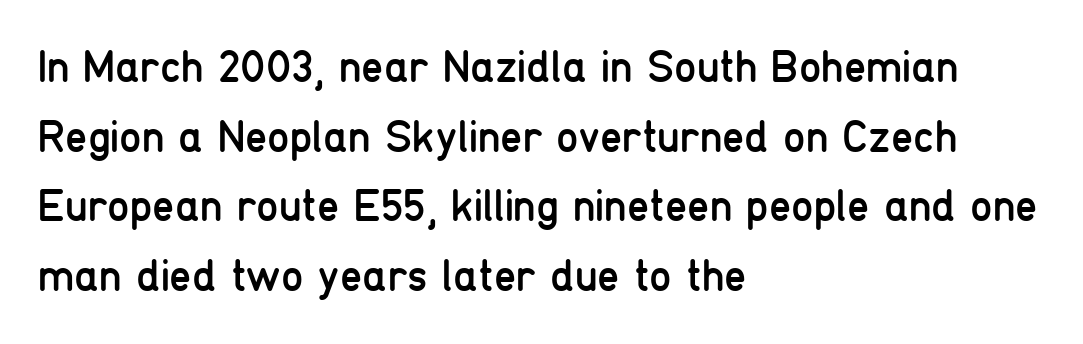
{"serif": "no", "italic": "no", "bold": "no", "weight": "regular", "width": "condensed", "stroke_contrast": "low", "x_height": "medium", "monospaced": "no", "underline": "no", "align": "left", "line_spacing": "normal", "line_spacing_ratio": 1.55, "letter_spacing": "normal", "letter_spacing_em": 0.0, "glyph_px": 45}
